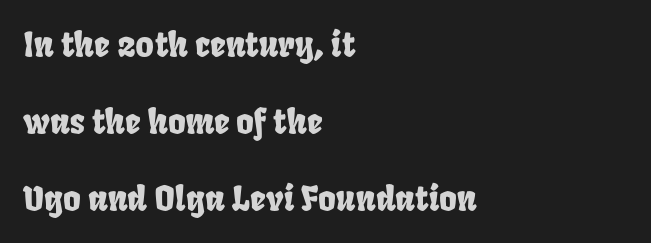
{"width": "condensed", "stroke_contrast": "low", "x_height": "large", "monospaced": "no", "underline": "no", "align": "left", "line_spacing": "loose", "line_spacing_ratio": 2.26, "letter_spacing": "normal", "letter_spacing_em": 0.0, "glyph_px": 34}
